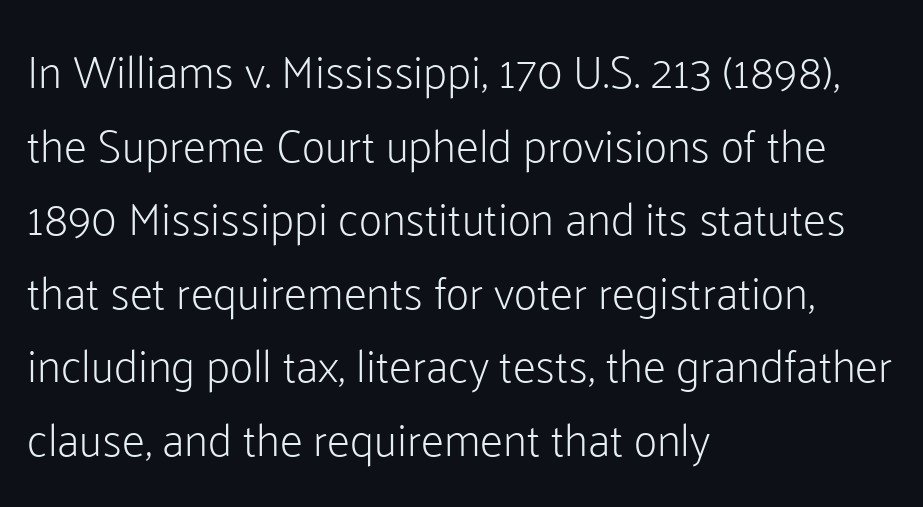
Q: Is the text bold? A: No.
Q: Is the text italic (slanted)? A: No, it is upright.
Q: Is the typeface a serif or a sans-serif typeface? A: Sans-serif.
Q: Is the text underlined? A: No.
Q: How is the paragraph aligned? A: Left-aligned.
Q: Is the spacing between letters normal or unusually wide? A: Normal.
Q: Is the spacing between lines tight, normal or loose? A: Normal.
Q: Width (condensed, normal, or wide)? A: Normal.
Q: Stroke contrast? A: Low.
Q: x-height? A: Medium.
Q: Monospaced? A: No.
